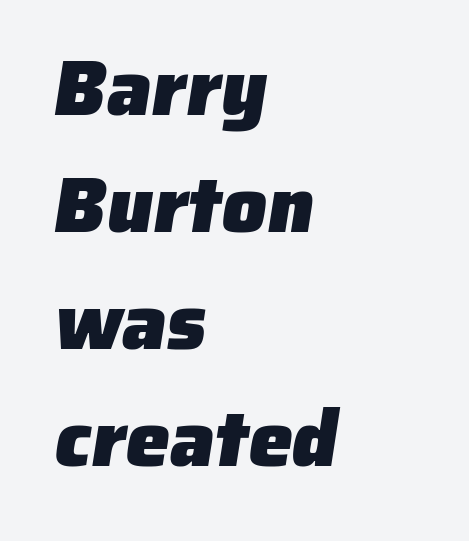
The image shows 79 px heavy sans-serif type; set left-aligned, normal line spacing (1.48x), normal letter spacing, not underlined; low stroke contrast and a medium x-height.
